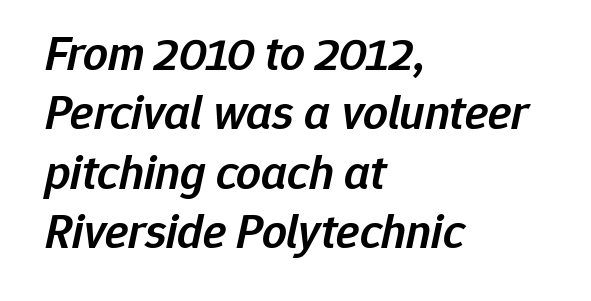
The image shows 49 px semibold type, italic (leaning right); set left-aligned, line spacing 1.21x, normal letter spacing, not underlined; low stroke contrast and a medium x-height.
